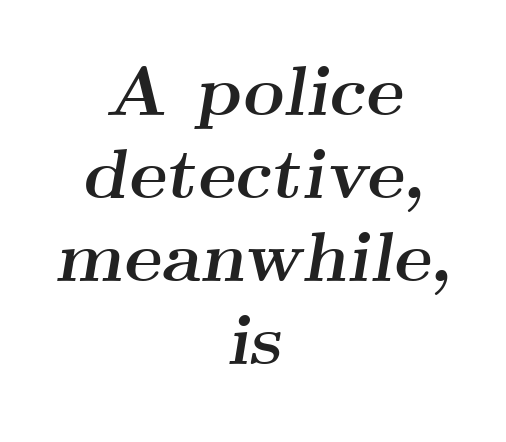
Q: Is the text bold? A: Yes.
Q: Is the text italic (slanted)? A: Yes, it leans right by about 9 degrees.
Q: Is the typeface a serif or a sans-serif typeface? A: Serif.
Q: Is the text underlined? A: No.
Q: How is the paragraph aligned? A: Centered.
Q: Is the spacing between letters normal or unusually wide? A: Normal.
Q: Width (condensed, normal, or wide)? A: Wide.
Q: Stroke contrast? A: Medium.
Q: x-height? A: Small.
Q: Monospaced? A: No.
